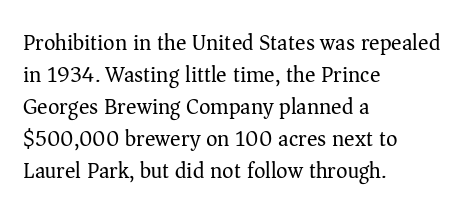
The image shows 22 px text type, upright; set left-aligned, normal line spacing (1.46x), normal letter spacing, not underlined.
